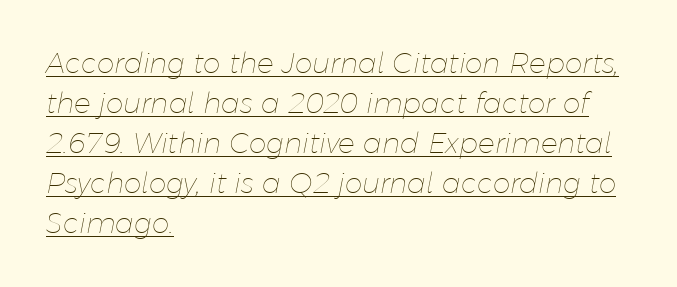
{"italic": "yes", "lean": "right", "slant_degrees": 11, "bold": "no", "weight": "thin", "width": "normal", "stroke_contrast": "low", "x_height": "medium", "monospaced": "no", "underline": "yes", "align": "left", "line_spacing": "normal", "line_spacing_ratio": 1.43, "letter_spacing": "normal", "letter_spacing_em": 0.0, "glyph_px": 28}
